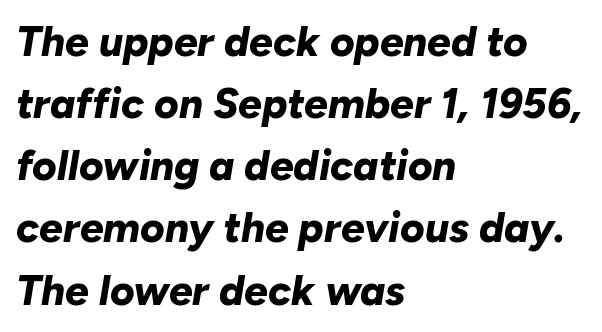
{"italic": "yes", "lean": "right", "slant_degrees": 10, "bold": "yes", "weight": "bold", "width": "normal", "stroke_contrast": "low", "x_height": "medium", "monospaced": "no", "underline": "no", "align": "left", "line_spacing": "normal", "line_spacing_ratio": 1.48, "letter_spacing": "normal", "letter_spacing_em": 0.0, "glyph_px": 42}
